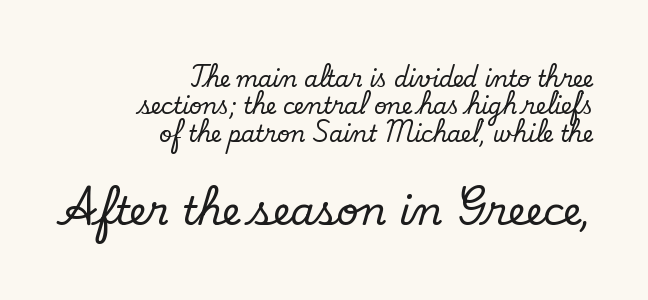
This rendering employs a face with finishing strokes, i.e., a serif. These two chunks differ in scale, with the bottom chunk taking the larger measure. A flush-right, rag-left setting is used for this passage. The rendering uses natural spacing where letterforms have individual widths.
